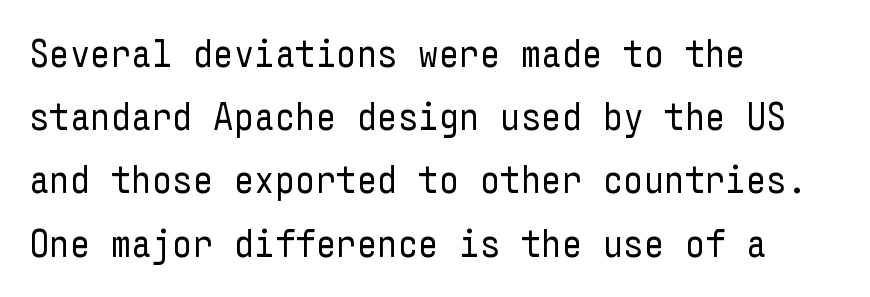
The passage shown is typeset with a sans-serif family. A normal amount of white space separates one row of letters from the next. Where is the straight margin? On the left. This rendering features lettering with no underline. The line texture is even and compact thanks to regular tracking.
